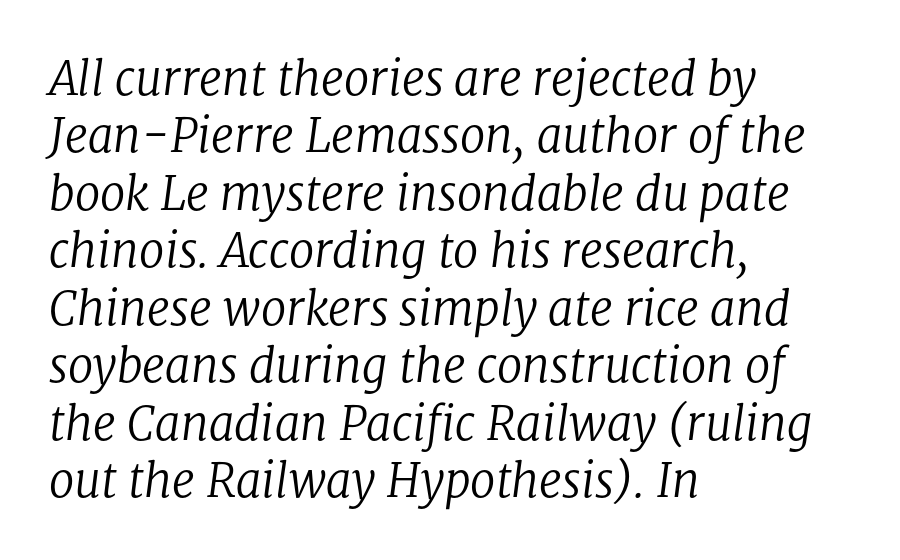
{"serif": "yes", "italic": "yes", "lean": "right", "slant_degrees": 8, "bold": "no", "weight": "regular", "width": "normal", "stroke_contrast": "low", "x_height": "medium", "monospaced": "no", "underline": "no", "align": "left", "line_spacing": "normal", "line_spacing_ratio": 1.25, "letter_spacing": "normal", "letter_spacing_em": 0.0, "glyph_px": 46}
